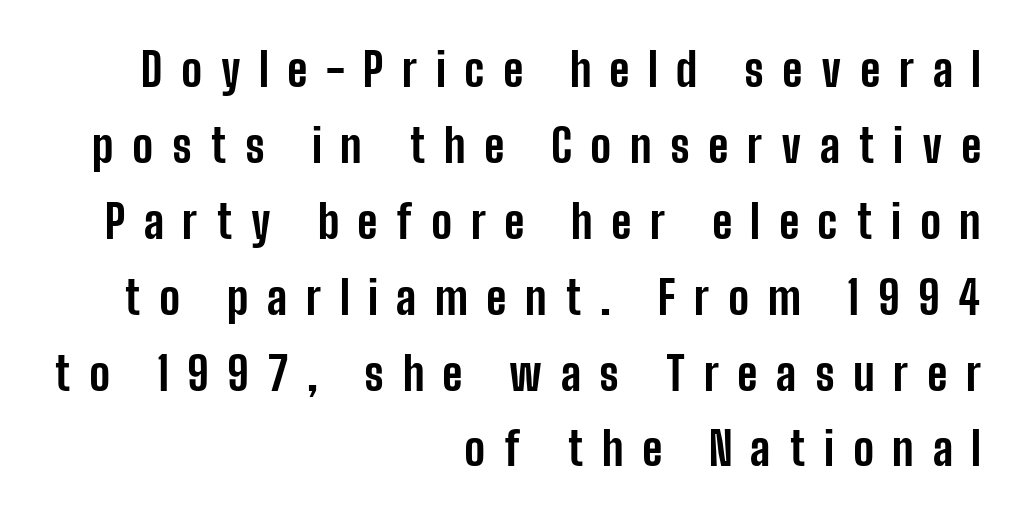
The image shows 46 px bold, condensed sans-serif type, upright; set right-aligned, normal line spacing (1.65x), unusually wide letter spacing (+0.4 em), not underlined; low stroke contrast and a medium x-height.
